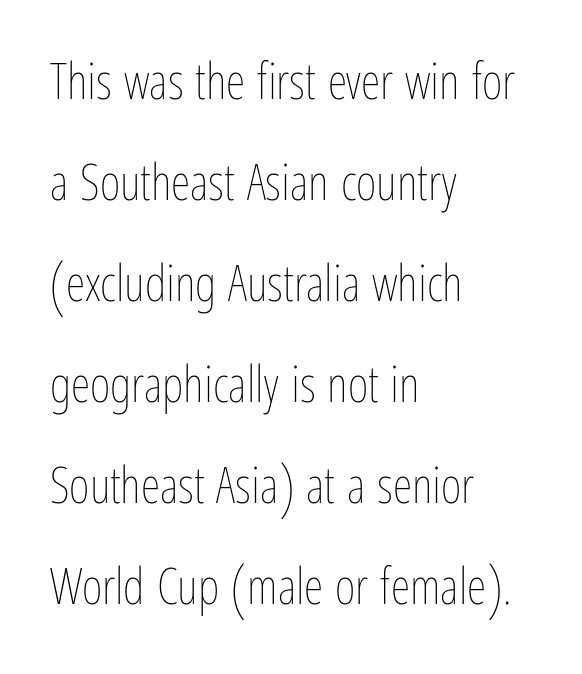
The font's upright variant was chosen for this text. The paragraph has a hard left edge and a soft right edge. The vertical gap from one line to the next is large. Counters stay open thanks to moderate or lighter strokes. Check the space under the baseline: it is left empty. The line texture is even and compact thanks to regular tracking.
